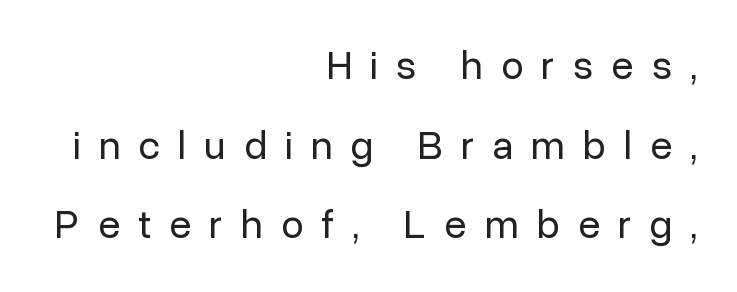
The image shows 40 px regular-weight sans-serif type, upright; set right-aligned, loose line spacing (1.99x), unusually wide letter spacing (+0.46 em), not underlined; low stroke contrast and a medium x-height.
